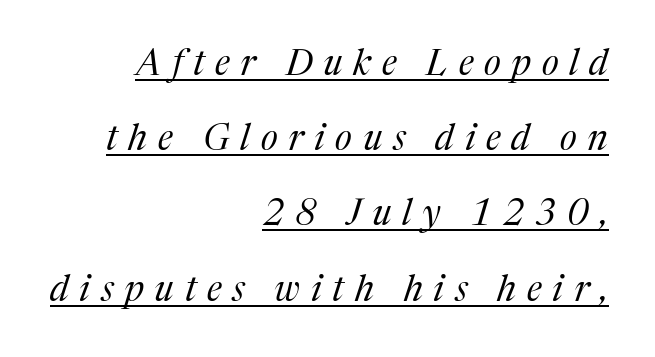
The space between consecutive lines is lavish. Designer's note — italics engaged. The rendered words wear a rule along their underside. Display-style spreading of the glyphs; the letterfit is very open. Think standard paragraph weight, or any step lighter than that.
